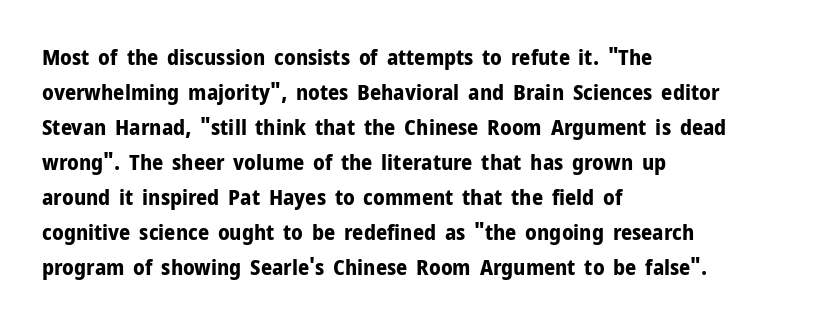
Q: Is the text bold? A: Yes.
Q: Is the text italic (slanted)? A: No, it is upright.
Q: Is the text underlined? A: No.
Q: How is the paragraph aligned? A: Left-aligned.
Q: Is the spacing between letters normal or unusually wide? A: Normal.
Q: Is the spacing between lines tight, normal or loose? A: Normal.
